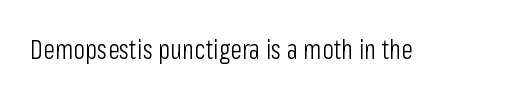
The image shows 27 px text type, upright; set normal letter spacing, not underlined.
